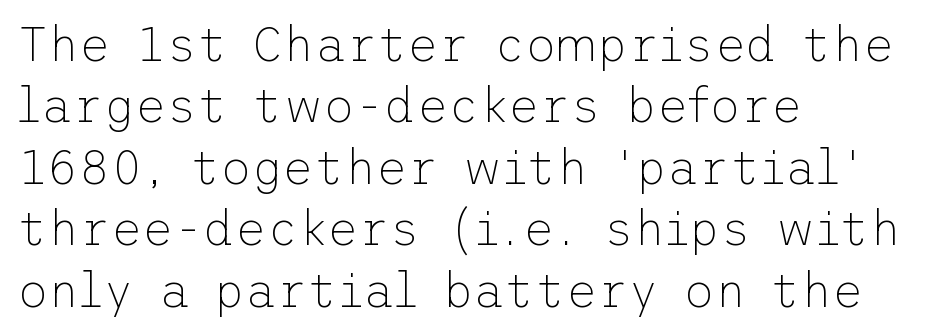
Style check: upright. Short and long lines alike share a common starting point at left. These lines sit exactly where default settings would place them. Decoration check: the copy has no underline. The weight would be labelled regular, book, light, or lighter still. Nothing unusual about the tracking: characters are spaced as the font intends.
